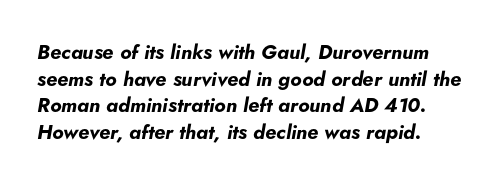
Underlining? Definitely not there. The glyphs have the mass of a bold cut. The passage shown stacks its lines at a standard gap. How are the letters spaced? Ordinarily, with no added tracking. A typesetter would mark this as italic.
